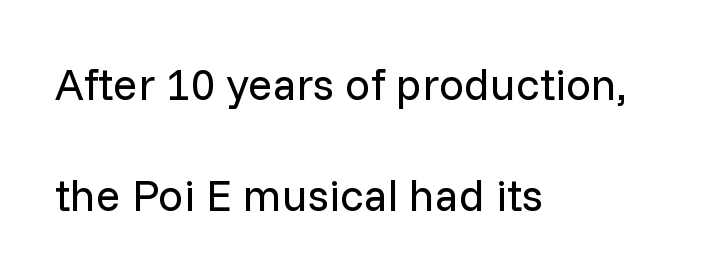
If you measured baseline to baseline, you'd find a long distance. The font family rendered here belongs to the sans-serif group. One-word summary of the alignment: left. Proportional: the letters do not fall into vertical columns.
